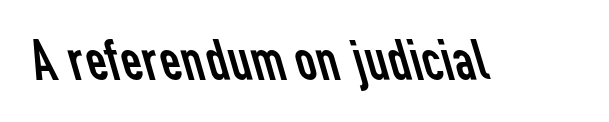
{"serif": "no", "bold": "no", "weight": "regular", "width": "normal", "stroke_contrast": "low", "x_height": "medium", "monospaced": "no", "underline": "no", "letter_spacing": "normal", "letter_spacing_em": 0.0, "glyph_px": 59}
